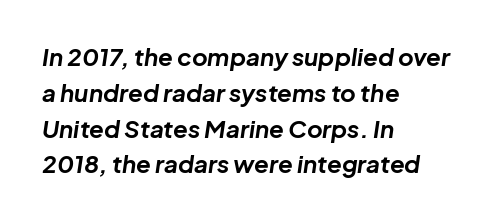
Q: Is the text bold? A: Yes.
Q: Is the text italic (slanted)? A: Yes, it leans right by about 8 degrees.
Q: Is the text underlined? A: No.
Q: How is the paragraph aligned? A: Left-aligned.
Q: Is the spacing between letters normal or unusually wide? A: Normal.
Q: Is the spacing between lines tight, normal or loose? A: Normal.
